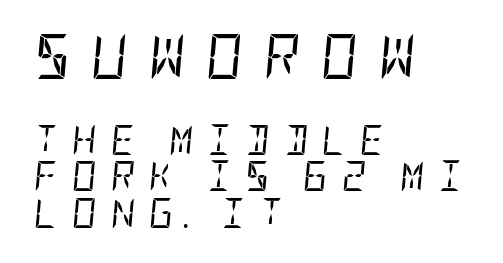
{"italic": "yes", "lean": "right", "slant_degrees": 5, "bold": "no", "weight": "regular", "width": "condensed", "stroke_contrast": "low", "x_height": "large", "underline": "no", "align": "left", "line_spacing_ratio": 1.22, "letter_spacing": "wide", "letter_spacing_em": 0.46, "larger_block": "first", "size_ratio": 1.5, "glyph_px": 45}
